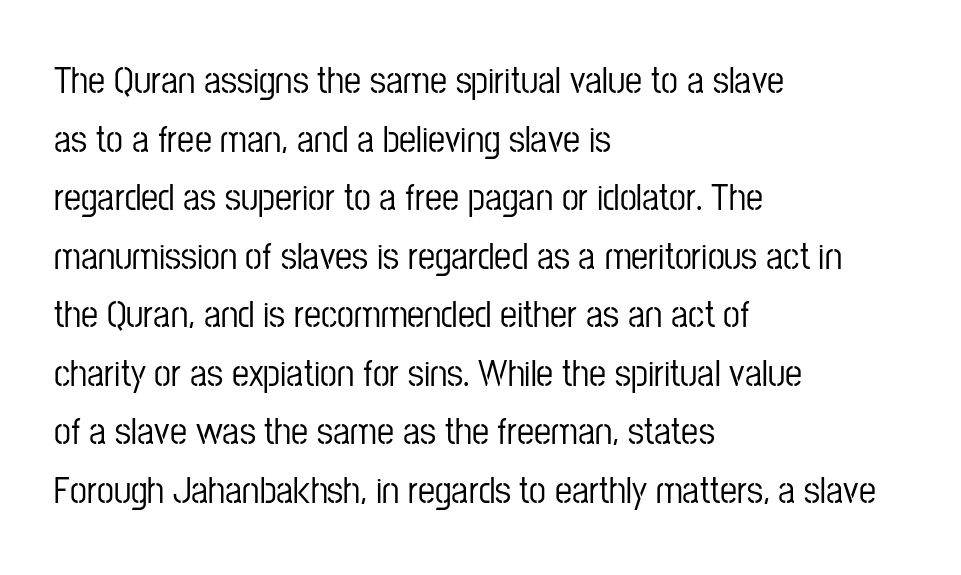
Q: Is the text italic (slanted)? A: No, it is upright.
Q: Is the typeface a serif or a sans-serif typeface? A: Sans-serif.
Q: Is the text underlined? A: No.
Q: How is the paragraph aligned? A: Left-aligned.
Q: Is the spacing between letters normal or unusually wide? A: Normal.
Q: Is the spacing between lines tight, normal or loose? A: Normal.
Q: Width (condensed, normal, or wide)? A: Condensed.
Q: Stroke contrast? A: Low.
Q: x-height? A: Medium.
Q: Monospaced? A: No.
